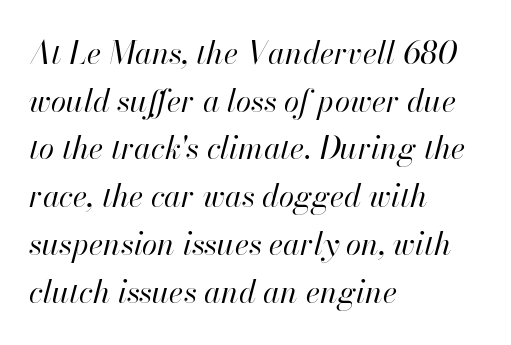
{"italic": "yes", "lean": "right", "slant_degrees": 13, "bold": "no", "weight": "regular", "width": "normal", "stroke_contrast": "high", "x_height": "small", "monospaced": "no", "underline": "no", "align": "left", "line_spacing": "normal", "line_spacing_ratio": 1.54, "letter_spacing": "normal", "letter_spacing_em": 0.0, "glyph_px": 31}
